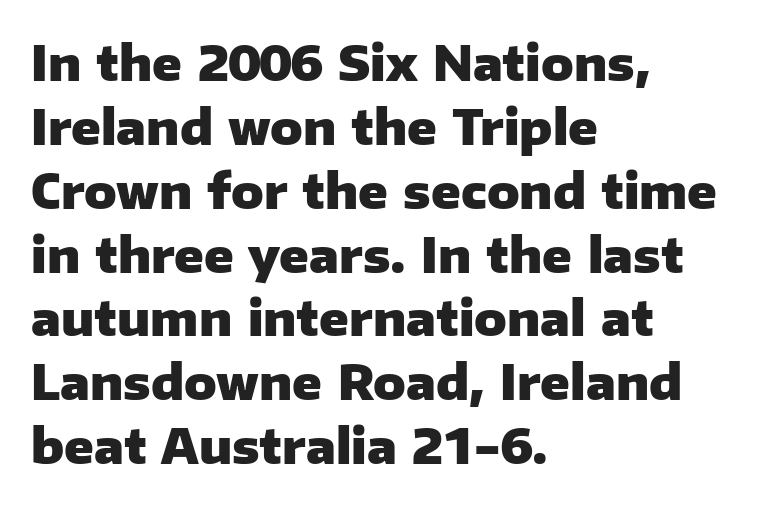
{"serif": "no", "italic": "no", "bold": "yes", "weight": "heavy", "width": "normal", "stroke_contrast": "low", "x_height": "medium", "monospaced": "no", "underline": "no", "align": "left", "line_spacing": "normal", "line_spacing_ratio": 1.33, "letter_spacing": "normal", "letter_spacing_em": 0.0, "glyph_px": 48}
